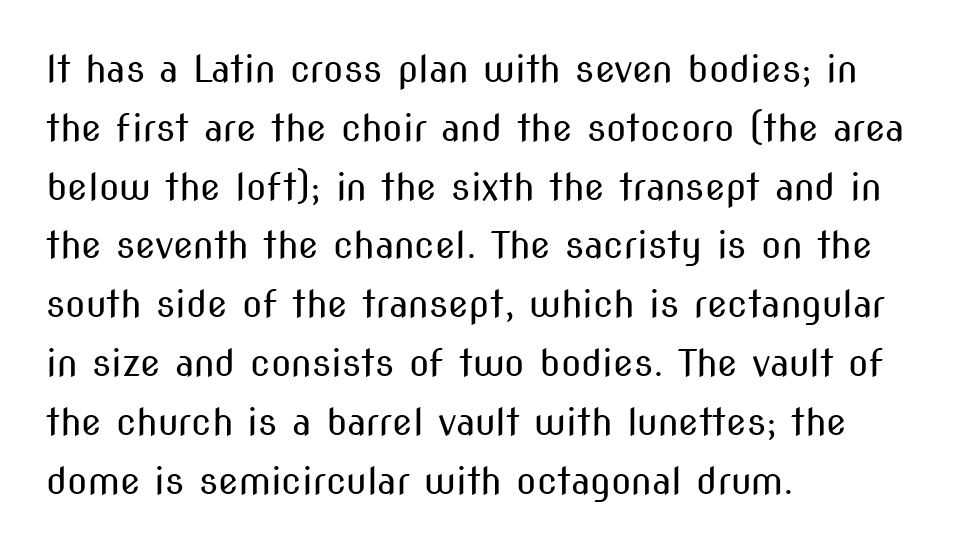
Ordinary non-slanted type is in use. Is the block centered? No — it sits flush against the left margin. Only glyphs here, with clear space below each row. Examine the stroke ends and you'll find no serifs.
